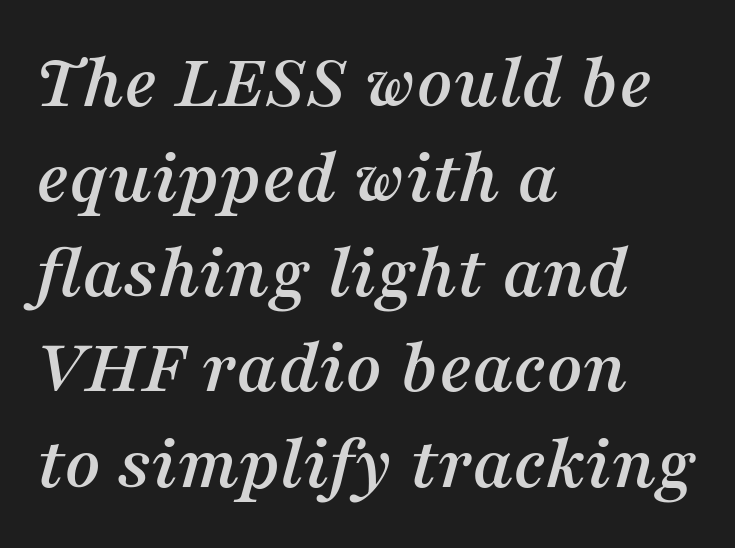
Serif or sans? Serif — the stroke terminals have little feet. There's an unmistakable incline to the writing here. The glyphs are unaccompanied by any horizontal stroke below them. This sample uses plain, unmodified letter spacing. The face used here is proportionally spaced, like ordinary book or web type.
